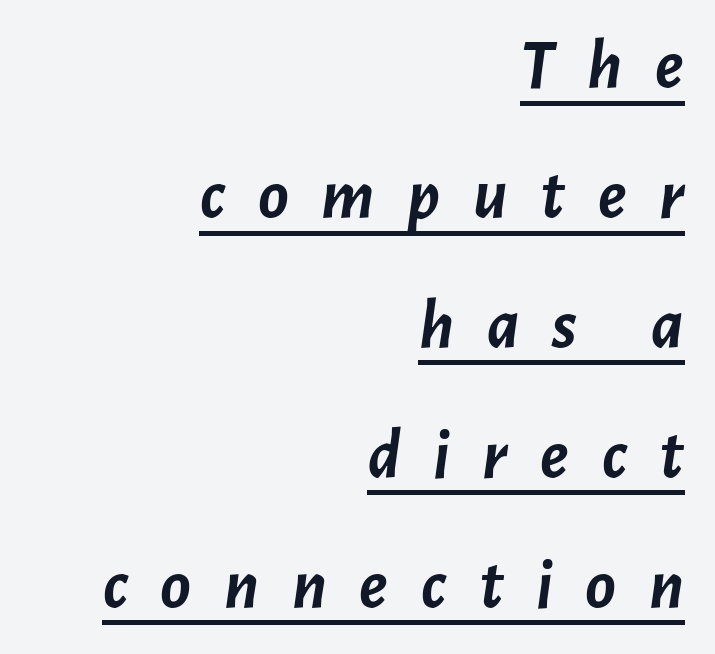
You could only call the tracking loose — the letters float apart. Rendered with sloped, italic letterforms. The passage is arranged like a letterhead date or caption credit — flush right. In terms of weight, the rendering is a true, heavy bold.
